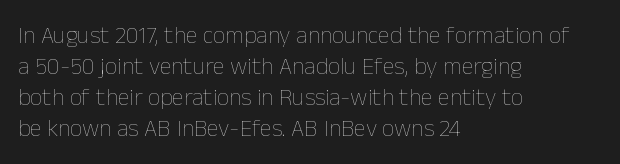
The image shows 24 px text type, upright; set left-aligned, normal line spacing (1.29x), normal letter spacing, not underlined.
